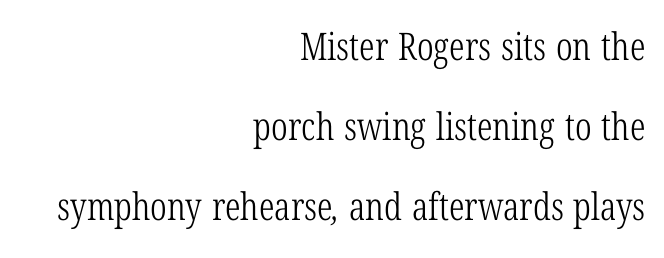
Q: Is the text bold? A: No.
Q: Is the typeface a serif or a sans-serif typeface? A: Serif.
Q: Is the text underlined? A: No.
Q: How is the paragraph aligned? A: Right-aligned.
Q: Is the spacing between letters normal or unusually wide? A: Normal.
Q: Is the spacing between lines tight, normal or loose? A: Loose.
Q: Width (condensed, normal, or wide)? A: Condensed.
Q: Stroke contrast? A: Low.
Q: x-height? A: Medium.
Q: Monospaced? A: No.
